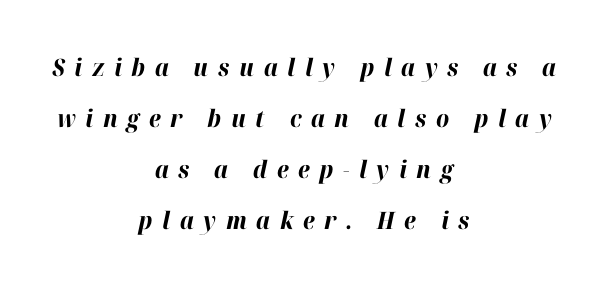
The image shows 24 px bold type, italic (leaning right); set centered, loose line spacing (2.12x), unusually wide letter spacing (+0.4 em), not underlined.
